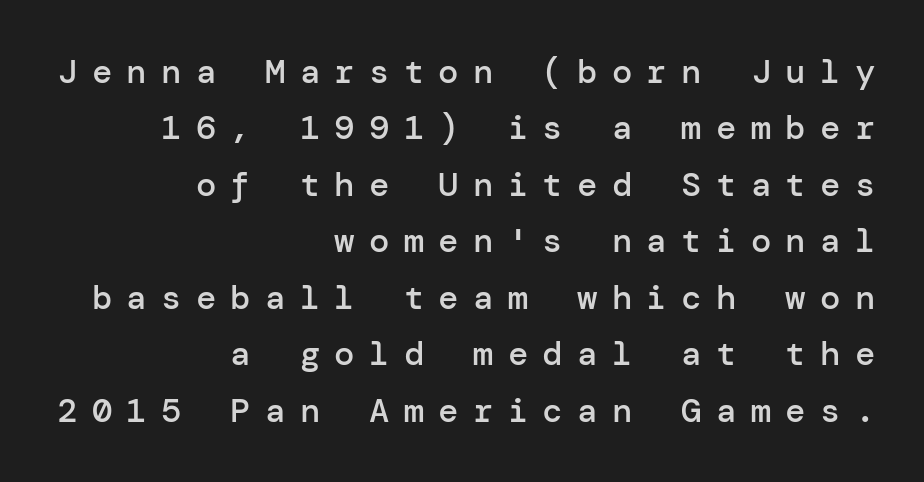
The passage shown stacks its lines at a standard gap. Inter-character spacing is expanded well beyond the font's built-in metrics. The lettering holds an erect, upright posture throughout. Grotesque or geometric, the face here clearly has no serifs.
